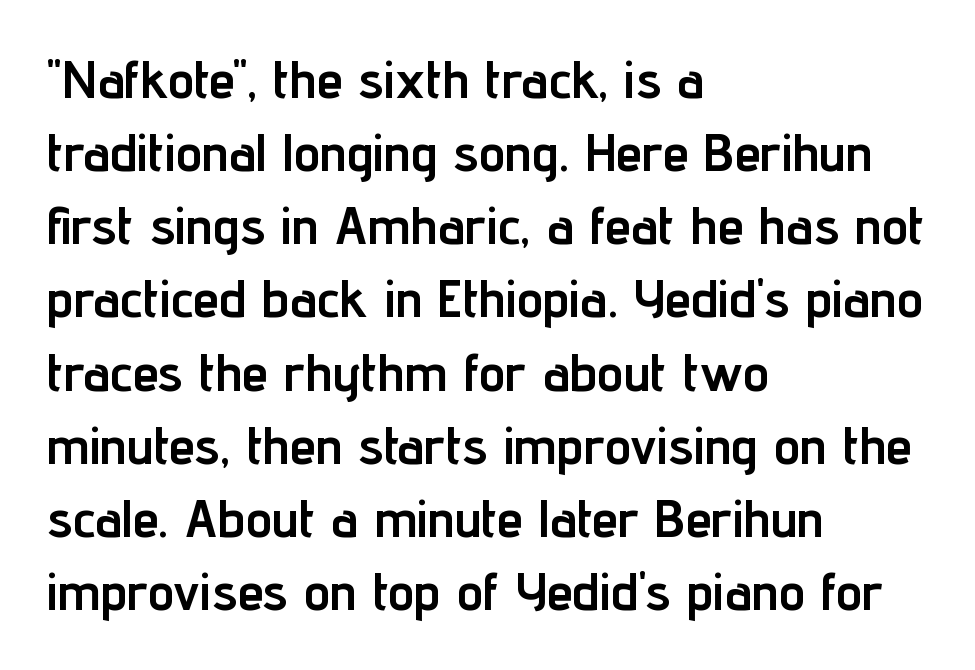
Q: Is the text bold? A: Yes.
Q: Is the text italic (slanted)? A: No, it is upright.
Q: Is the typeface a serif or a sans-serif typeface? A: Sans-serif.
Q: Is the text underlined? A: No.
Q: How is the paragraph aligned? A: Left-aligned.
Q: Is the spacing between letters normal or unusually wide? A: Normal.
Q: Is the spacing between lines tight, normal or loose? A: Normal.
Q: Width (condensed, normal, or wide)? A: Condensed.
Q: Stroke contrast? A: Low.
Q: x-height? A: Medium.
Q: Monospaced? A: No.
